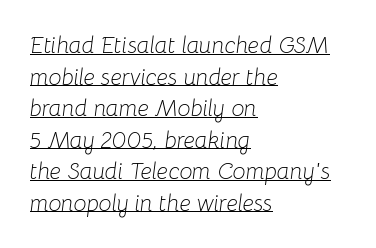
{"italic": "yes", "lean": "right", "slant_degrees": 8, "bold": "no", "underline": "yes", "align": "left", "line_spacing": "normal", "line_spacing_ratio": 1.37, "letter_spacing": "normal", "letter_spacing_em": 0.0, "glyph_px": 23}
